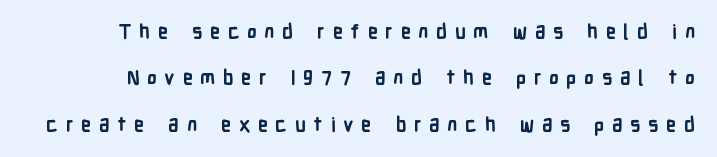
The image shows 20 px bold type, upright; set loose line spacing (2.32x), unusually wide letter spacing (+0.38 em), not underlined.
